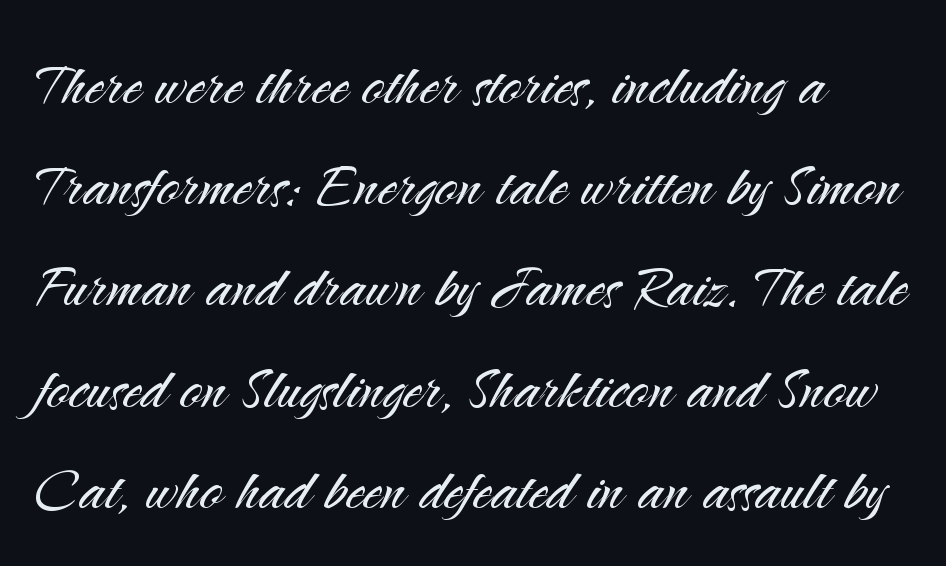
{"serif": "no", "bold": "no", "weight": "light", "width": "normal", "stroke_contrast": "medium", "x_height": "small", "monospaced": "no", "underline": "no", "align": "left", "line_spacing": "normal", "line_spacing_ratio": 1.35, "letter_spacing": "normal", "letter_spacing_em": 0.0, "glyph_px": 75}
